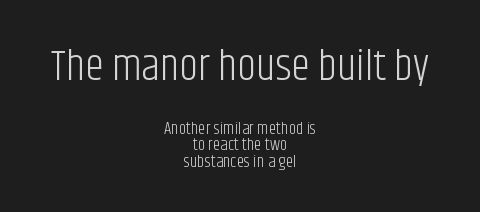
The image shows 43 px light, condensed sans-serif type, upright; set centered, tight line spacing (0.98x), normal letter spacing, not underlined; the first (top) block is 2.53x larger; low stroke contrast and a large x-height.
